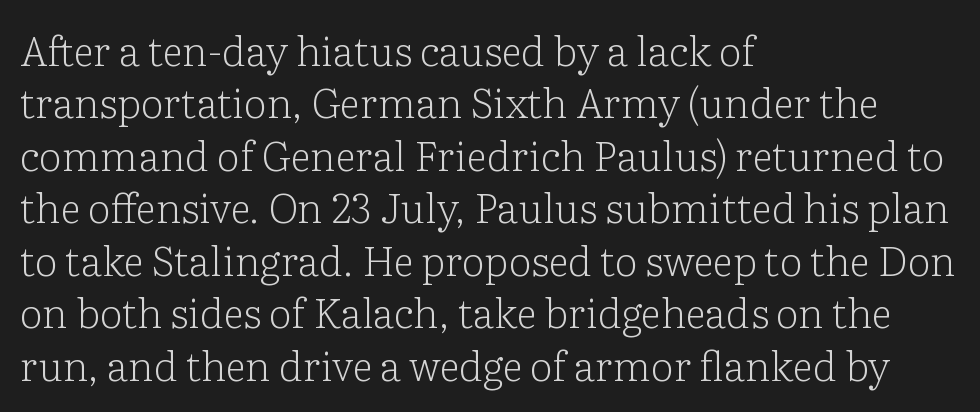
Letters rest on an invisible, unmarked baseline. Old-style or modern, the face here clearly has serifs. No heavy texture on the line: the type isn't bold. These lines are rendered in a variable-pitch font.
